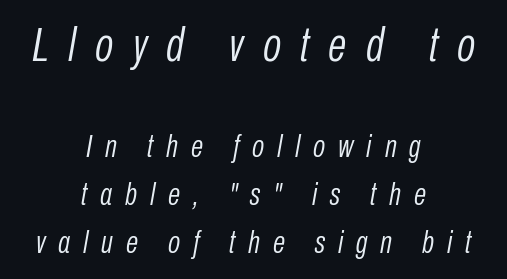
This reads as an unemphasized weight, regular at the heaviest. Character widths vary here, with narrow letters taking less room than wide ones. The rows are spaced the way most documents space them. Slanted lettering throughout. Typesetter's note — upper block bumped up in size, lower block left smaller.
